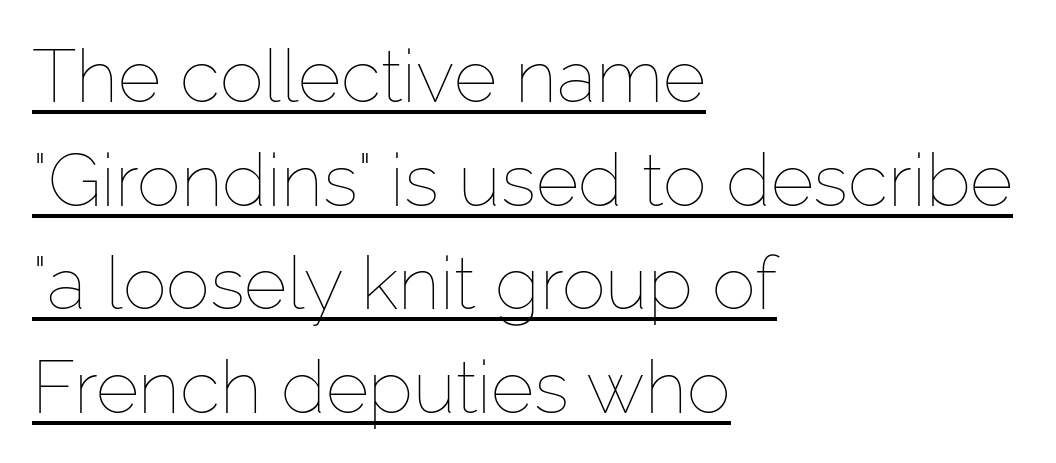
There is no visible air inserted between adjacent glyphs. The face used here is proportionally spaced, like ordinary book or web type. The passage shown is underscored from start to finish. Tall strokes in this sample are plumb rather than angled. Heaviness? Minimal to ordinary, like unemphasized prose. Honestly, the row spacing looks completely unremarkable.
